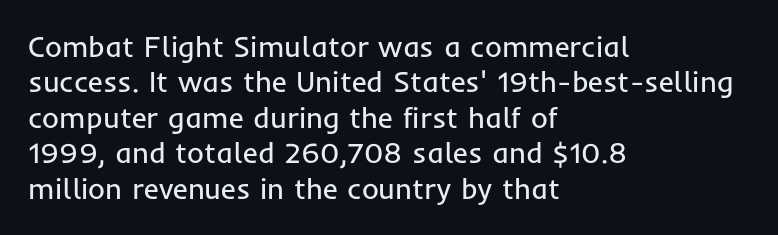
The image shows 29 px regular-weight sans-serif type, upright; set left-aligned, line spacing 1.22x, normal letter spacing, not underlined; low stroke contrast and a medium x-height.
